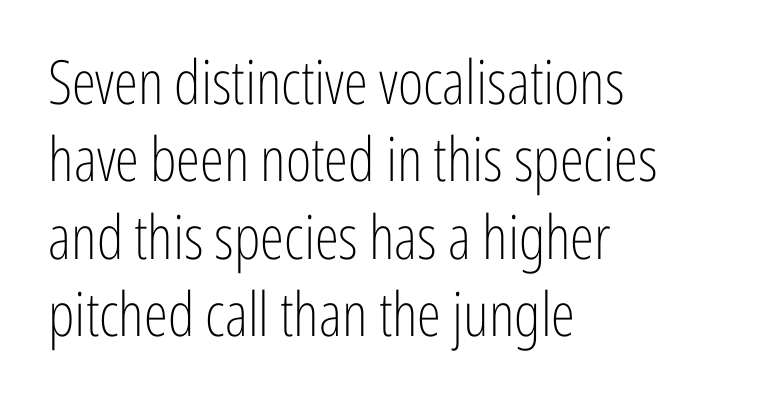
Q: Is the text bold? A: No.
Q: Is the text italic (slanted)? A: No, it is upright.
Q: Is the typeface a serif or a sans-serif typeface? A: Sans-serif.
Q: Is the text underlined? A: No.
Q: How is the paragraph aligned? A: Left-aligned.
Q: Is the spacing between letters normal or unusually wide? A: Normal.
Q: Is the spacing between lines tight, normal or loose? A: Normal.
Q: Width (condensed, normal, or wide)? A: Condensed.
Q: Stroke contrast? A: Low.
Q: x-height? A: Medium.
Q: Monospaced? A: No.
